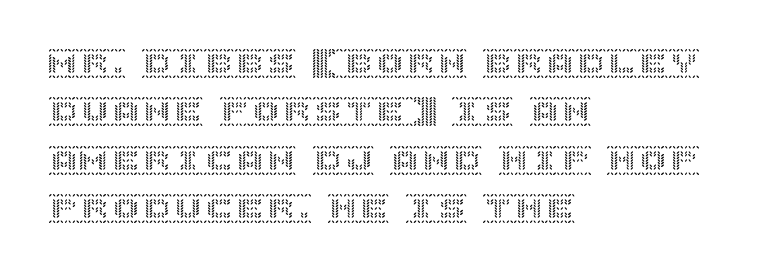
{"italic": "no", "width": "normal", "x_height": "large", "underline": "no", "align": "left", "line_spacing": "normal", "line_spacing_ratio": 1.56, "letter_spacing": "normal", "letter_spacing_em": 0.0, "glyph_px": 31}
